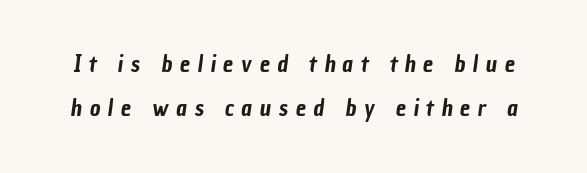
Q: Is the text underlined? A: No.
Q: Is the spacing between letters normal or unusually wide? A: Unusually wide.
Q: Is the spacing between lines tight, normal or loose? A: Loose.
